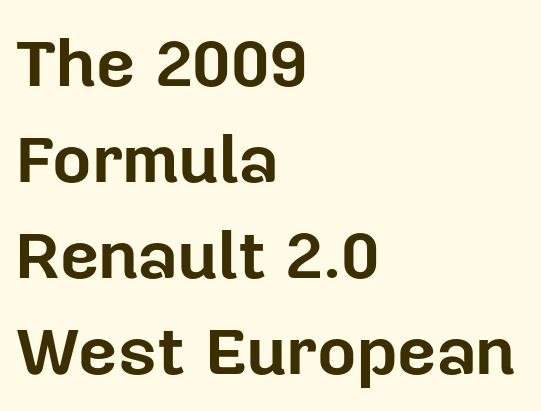
The image shows 68 px bold sans-serif type, upright; set left-aligned, normal line spacing (1.41x), normal letter spacing, not underlined; low stroke contrast and a medium x-height.
